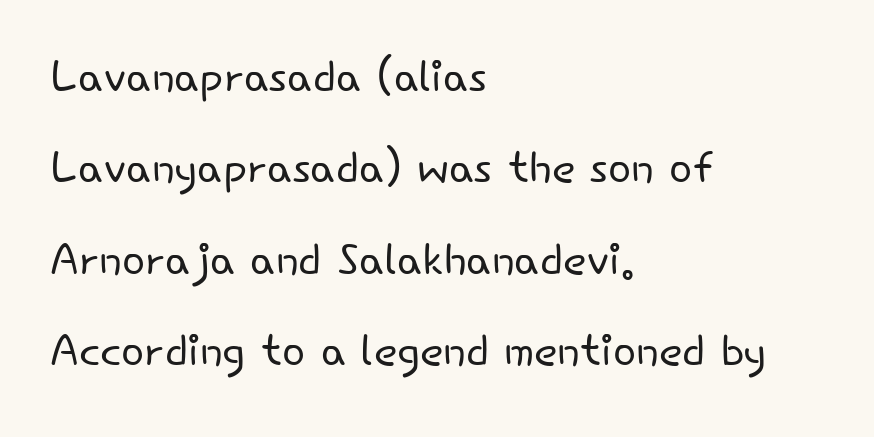
Tall strokes in this sample are plumb rather than angled. Beneath every word, the page is bare. Line spacing here is normal. The rag falls on the right side of this text block. This sample uses plain, unmodified letter spacing.
